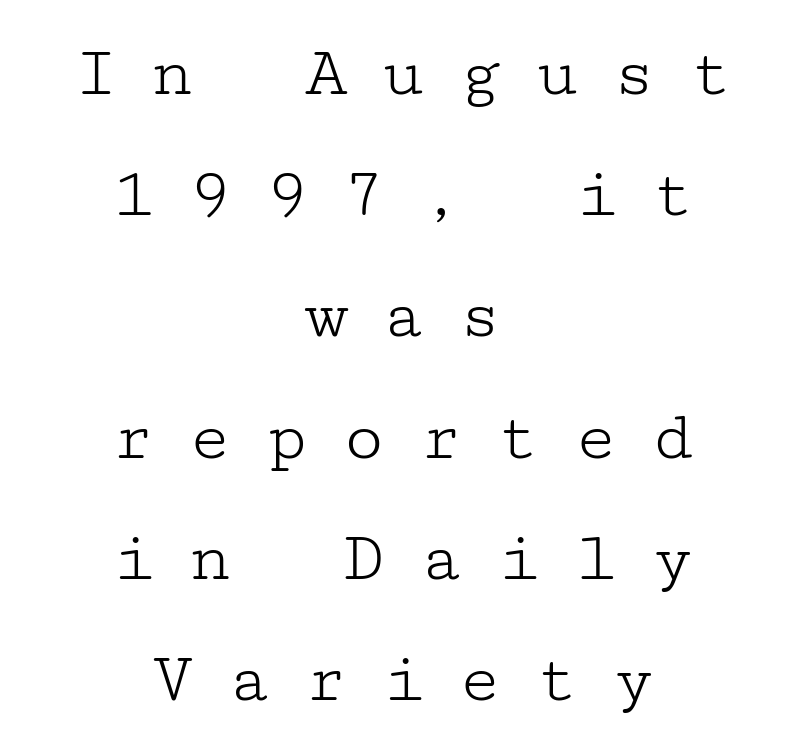
Q: Is the text bold? A: No.
Q: Is the text italic (slanted)? A: No, it is upright.
Q: Is the typeface a serif or a sans-serif typeface? A: Serif.
Q: Is the text underlined? A: No.
Q: How is the paragraph aligned? A: Centered.
Q: Is the spacing between letters normal or unusually wide? A: Unusually wide.
Q: Is the spacing between lines tight, normal or loose? A: Normal.
Q: Width (condensed, normal, or wide)? A: Wide.
Q: Stroke contrast? A: Low.
Q: x-height? A: Medium.
